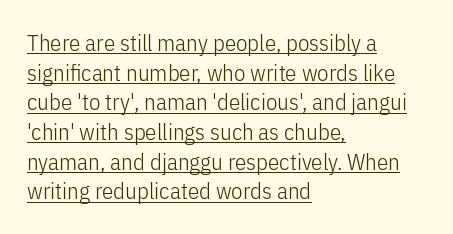
Horizontally, the lines are justified to the leading edge only. Letter spacing: default. Style check: upright. Honestly, the row spacing looks completely unremarkable. A quiet, ordinary-to-light weight characterises the typeface.
